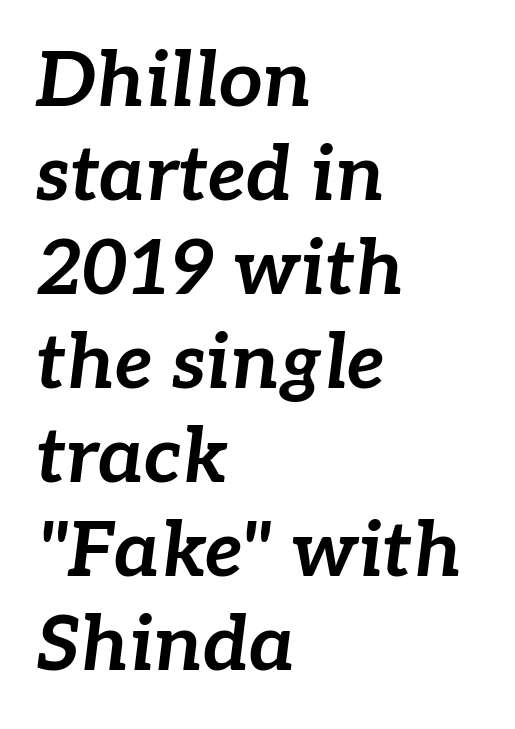
What stands out about the letter spacing? Nothing — it is the standard amount. The axis of the letterforms is tilted away from vertical. Line starts are locked; line ends wander. Thick stems and heavy bowls — unmistakably bold. The letters advance in unequal steps, a hallmark of proportional type. This rendering features lettering with no underline.
